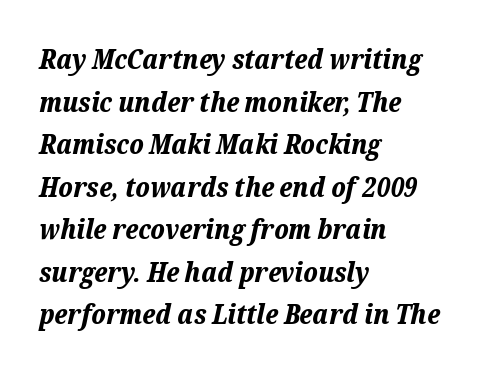
The letterforms sit shoulder to shoulder at normal distance. The glyphs are unaccompanied by any horizontal stroke below them. Notice how the stems are inclined rather than vertical — that's the hallmark of italics. These lines are rendered in a variable-pitch font. The face used here has the dense, thick strokes of a bold.
